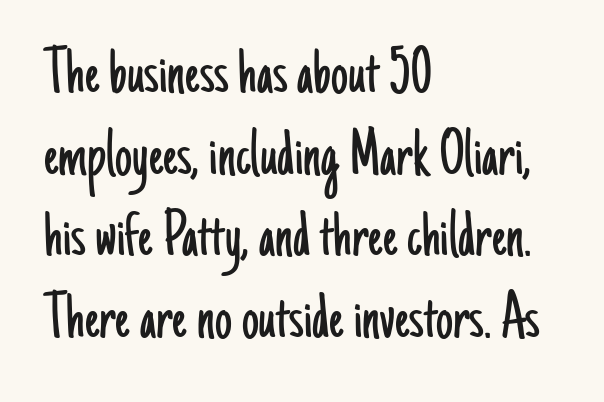
Q: Is the text bold? A: No.
Q: Is the text italic (slanted)? A: No, it is upright.
Q: Is the typeface a serif or a sans-serif typeface? A: Sans-serif.
Q: Is the text underlined? A: No.
Q: How is the paragraph aligned? A: Left-aligned.
Q: Is the spacing between letters normal or unusually wide? A: Normal.
Q: Width (condensed, normal, or wide)? A: Condensed.
Q: Stroke contrast? A: Low.
Q: x-height? A: Small.
Q: Monospaced? A: No.
